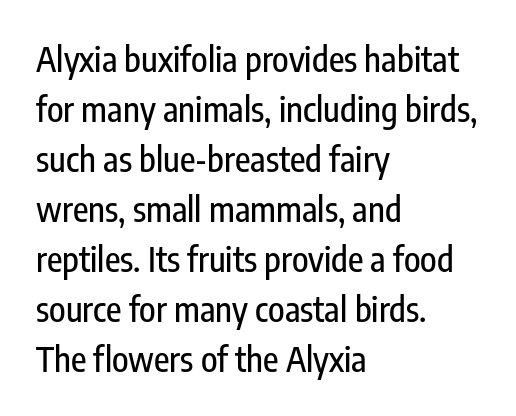
{"serif": "no", "italic": "no", "width": "condensed", "stroke_contrast": "low", "x_height": "medium", "monospaced": "no", "underline": "no", "align": "left", "line_spacing": "normal", "line_spacing_ratio": 1.47, "letter_spacing": "normal", "letter_spacing_em": 0.0, "glyph_px": 34}
